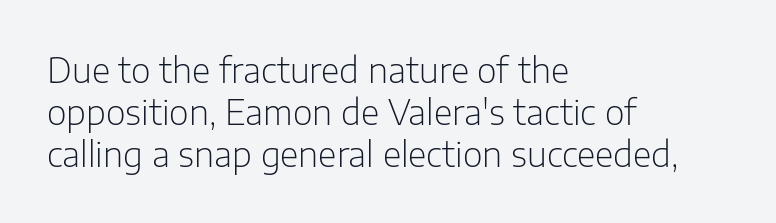
The image shows 34 px light sans-serif type, upright; set left-aligned, line spacing 1.24x, normal letter spacing, not underlined; low stroke contrast and a medium x-height.
